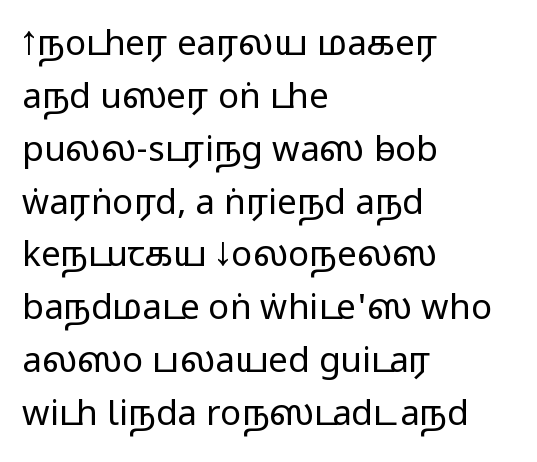
The image shows 35 px wide sans-serif type, upright; set left-aligned, normal line spacing (1.51x), normal letter spacing, not underlined; medium stroke contrast.
